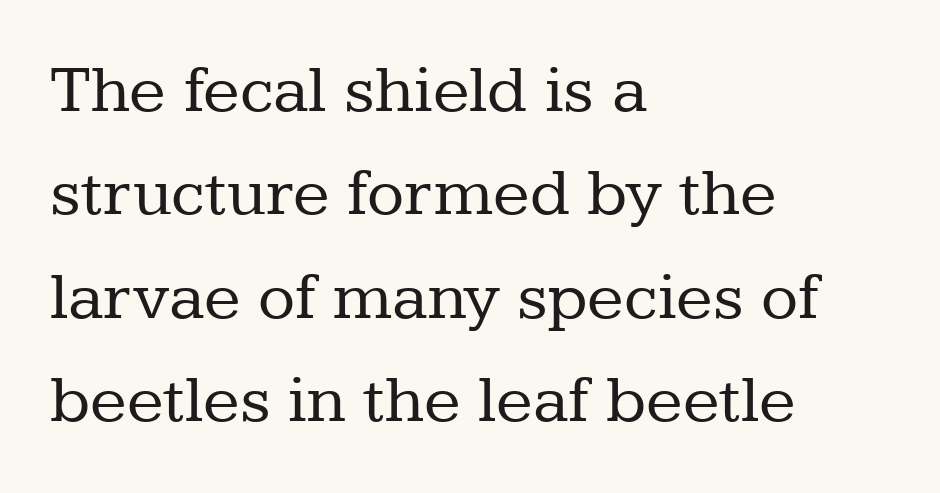
To sum up the face: it has serifs. The gaps between neighbouring characters are ordinary and unremarkable. These lines were composed using upright roman letters. Bare-footed words on every line. A student would call this left alignment; a typographer would say flush left, rag right.
